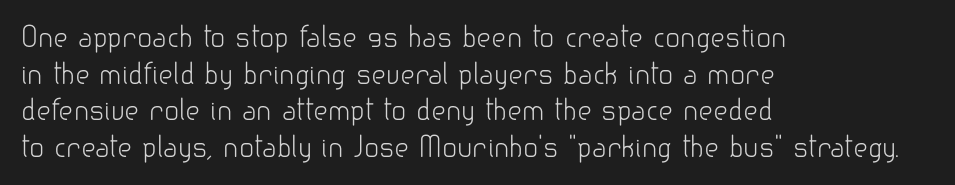
The image shows 28 px light sans-serif type, upright; set left-aligned, normal line spacing (1.31x), normal letter spacing, not underlined; low stroke contrast and a small x-height.
